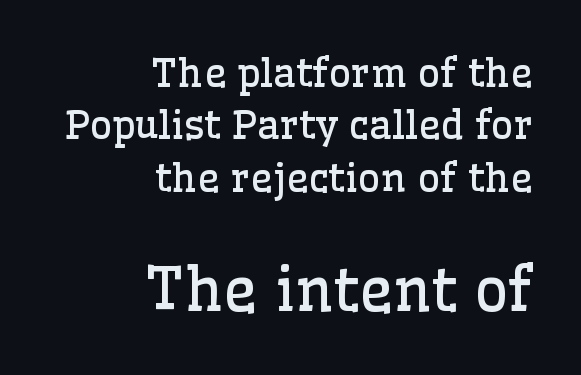
Q: Is the text bold? A: No.
Q: Is the text italic (slanted)? A: No, it is upright.
Q: Is the typeface a serif or a sans-serif typeface? A: Serif.
Q: Is the text underlined? A: No.
Q: How is the paragraph aligned? A: Right-aligned.
Q: Is the spacing between letters normal or unusually wide? A: Normal.
Q: Is the spacing between lines tight, normal or loose? A: Normal.
Q: Which block of text is set in a larger size, the first (top) or the second (bottom)? A: The second (bottom) one.
Q: Width (condensed, normal, or wide)? A: Normal.
Q: Stroke contrast? A: Low.
Q: x-height? A: Medium.
Q: Monospaced? A: No.
